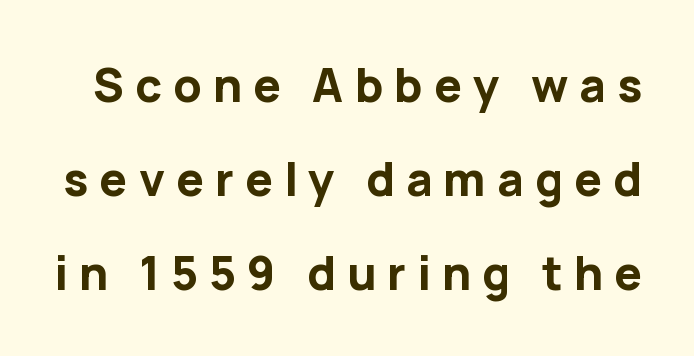
The passage shown is emphatically bold. The foot of each line stays bare and open. Whoever set this chose breathing room over compactness in the vertical rhythm. The line texture is sparse and dotted thanks to wide tracking.
